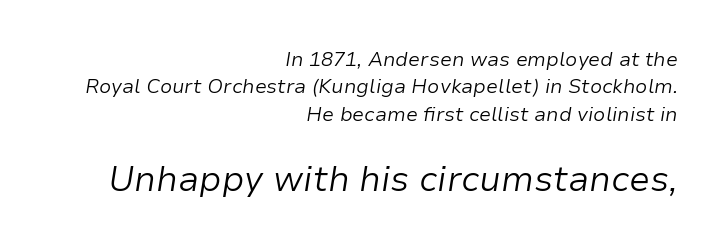
Q: Is the text bold? A: No.
Q: Is the text italic (slanted)? A: Yes, it leans right by about 9 degrees.
Q: Is the text underlined? A: No.
Q: How is the paragraph aligned? A: Right-aligned.
Q: Is the spacing between letters normal or unusually wide? A: Normal.
Q: Is the spacing between lines tight, normal or loose? A: Normal.
Q: Which block of text is set in a larger size, the first (top) or the second (bottom)? A: The second (bottom) one.
Q: Width (condensed, normal, or wide)? A: Normal.
Q: Stroke contrast? A: Low.
Q: x-height? A: Medium.
Q: Monospaced? A: No.
